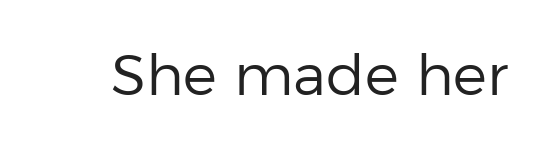
Q: Is the text bold? A: No.
Q: Is the text italic (slanted)? A: No, it is upright.
Q: Is the typeface a serif or a sans-serif typeface? A: Sans-serif.
Q: Is the text underlined? A: No.
Q: Is the spacing between letters normal or unusually wide? A: Normal.
Q: Width (condensed, normal, or wide)? A: Normal.
Q: Stroke contrast? A: Low.
Q: x-height? A: Medium.
Q: Monospaced? A: No.
